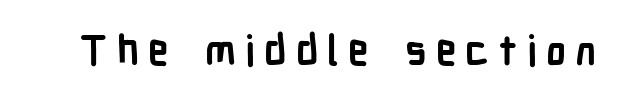
{"serif": "no", "italic": "no", "bold": "yes", "weight": "semibold", "width": "condensed", "stroke_contrast": "low", "x_height": "medium", "monospaced": "no", "underline": "no", "letter_spacing": "wide", "letter_spacing_em": 0.22, "glyph_px": 41}
